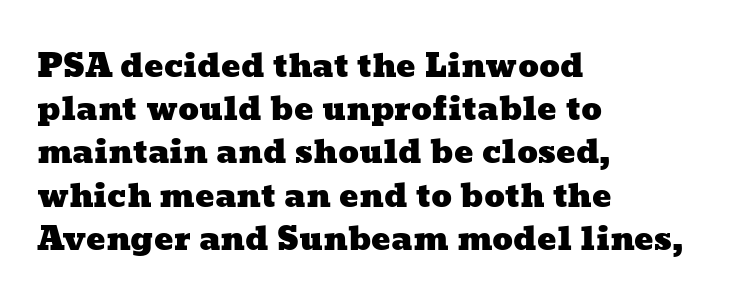
{"width": "wide", "stroke_contrast": "low", "x_height": "medium", "monospaced": "no", "underline": "no", "align": "left", "line_spacing": "normal", "line_spacing_ratio": 1.35, "letter_spacing": "normal", "letter_spacing_em": 0.0, "glyph_px": 32}
